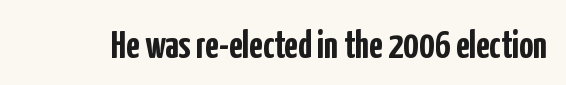
Q: Is the text bold? A: Yes.
Q: Is the text italic (slanted)? A: No, it is upright.
Q: Is the typeface a serif or a sans-serif typeface? A: Sans-serif.
Q: Is the text underlined? A: No.
Q: Is the spacing between letters normal or unusually wide? A: Normal.
Q: Width (condensed, normal, or wide)? A: Condensed.
Q: Stroke contrast? A: Low.
Q: x-height? A: Medium.
Q: Monospaced? A: No.
